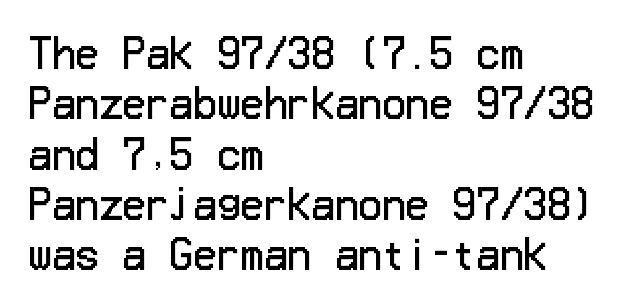
The image shows 39 px regular-weight sans-serif type, upright; set left-aligned, normal line spacing (1.29x), normal letter spacing, not underlined; low stroke contrast and a medium x-height.
